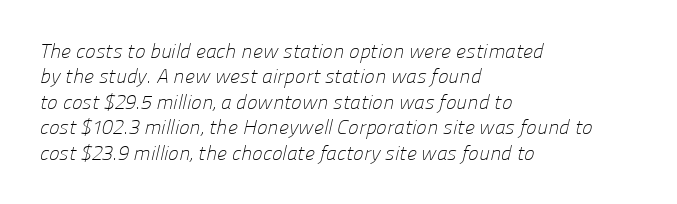
Q: Is the text bold? A: No.
Q: Is the text underlined? A: No.
Q: How is the paragraph aligned? A: Left-aligned.
Q: Is the spacing between letters normal or unusually wide? A: Normal.
Q: Is the spacing between lines tight, normal or loose? A: Normal.
